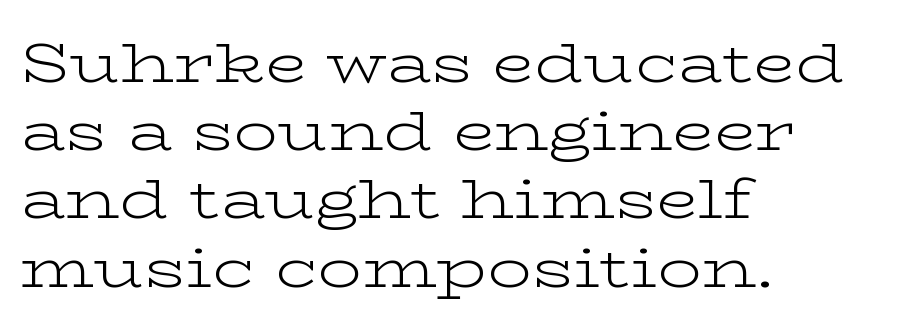
Do the letters lean? They stand straight. The letters carry serifs — small finishing strokes at the ends of their stems. Notice how the passage keeps a crisp vertical edge on the left only. Glance below the letters and you will spot only blank space. The passage shown is typed in a proportional face where columns would drift. The tracking reads as untouched default to a designer's eye.
